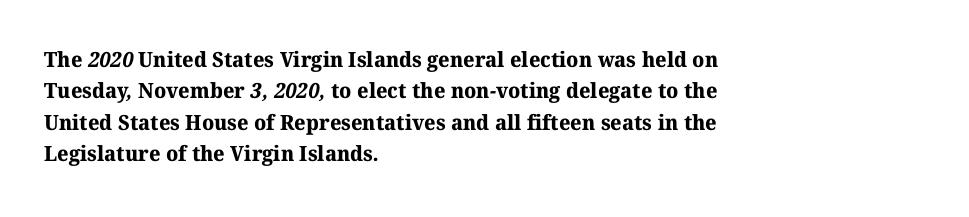
The image shows 21 px bold type; set left-aligned, normal line spacing (1.5x), normal letter spacing, not underlined.
